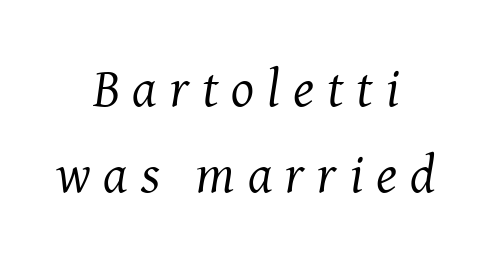
The image shows 54 px regular-weight serif type, italic (leaning right); set centered, normal line spacing (1.59x), unusually wide letter spacing (+0.24 em), not underlined; medium stroke contrast and a medium x-height.
